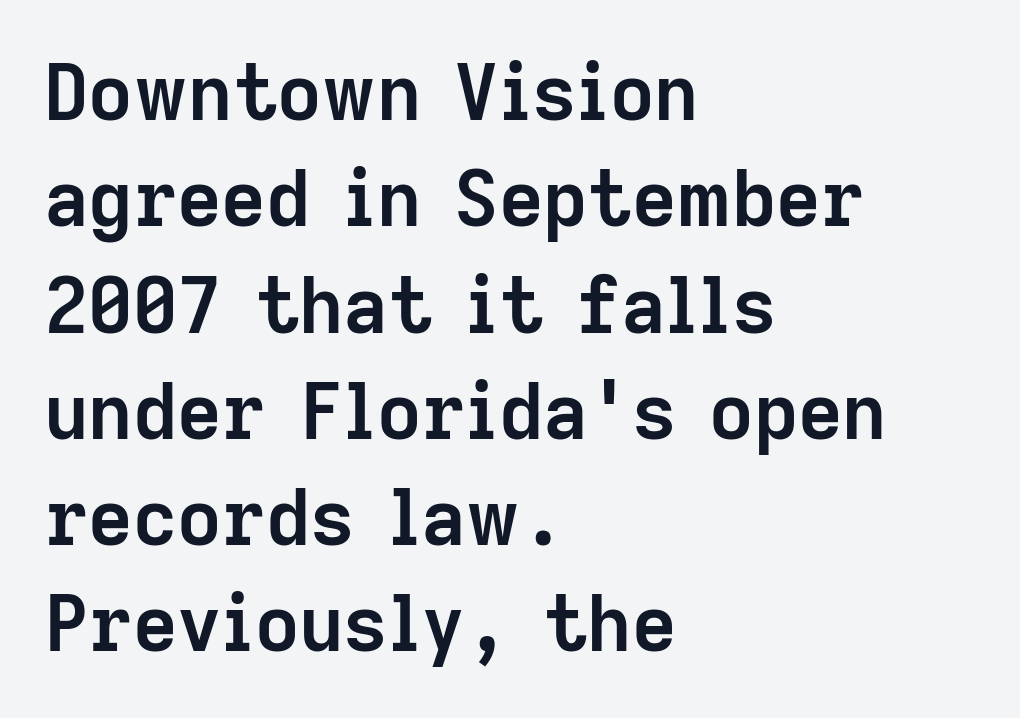
{"serif": "no", "italic": "no", "bold": "yes", "weight": "semibold", "width": "normal", "stroke_contrast": "low", "x_height": "medium", "monospaced": "no", "underline": "no", "align": "left", "line_spacing": "normal", "line_spacing_ratio": 1.38, "letter_spacing": "normal", "letter_spacing_em": 0.0, "glyph_px": 77}
